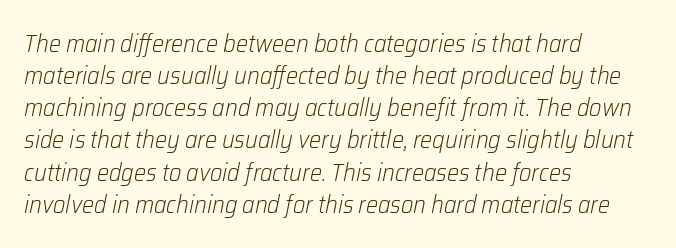
Q: Is the text bold? A: No.
Q: Is the text italic (slanted)? A: Yes, it leans right by about 12 degrees.
Q: Is the text underlined? A: No.
Q: How is the paragraph aligned? A: Left-aligned.
Q: Is the spacing between letters normal or unusually wide? A: Normal.
Q: Is the spacing between lines tight, normal or loose? A: Normal.
